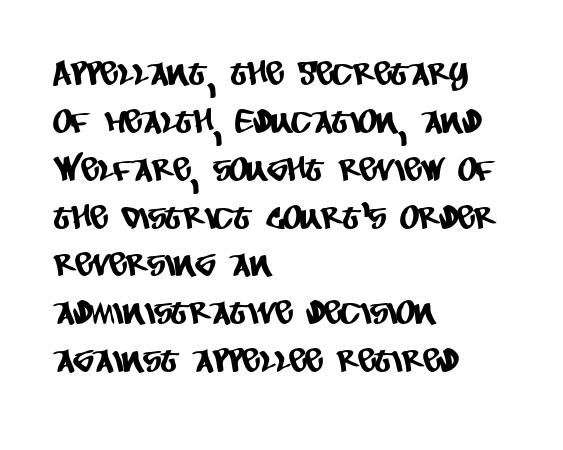
Q: Is the typeface a serif or a sans-serif typeface? A: Sans-serif.
Q: Is the text underlined? A: No.
Q: How is the paragraph aligned? A: Left-aligned.
Q: Is the spacing between letters normal or unusually wide? A: Normal.
Q: Is the spacing between lines tight, normal or loose? A: Normal.
Q: Width (condensed, normal, or wide)? A: Condensed.
Q: Stroke contrast? A: Low.
Q: x-height? A: Large.
Q: Monospaced? A: No.
